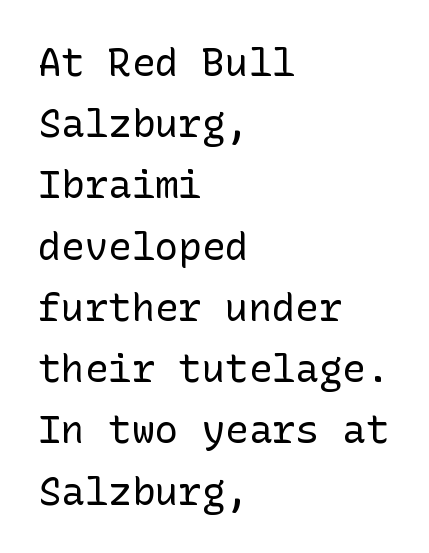
The image shows 39 px regular-weight sans-serif type, upright; set left-aligned, normal line spacing (1.57x), normal letter spacing, not underlined; low stroke contrast and a medium x-height.
